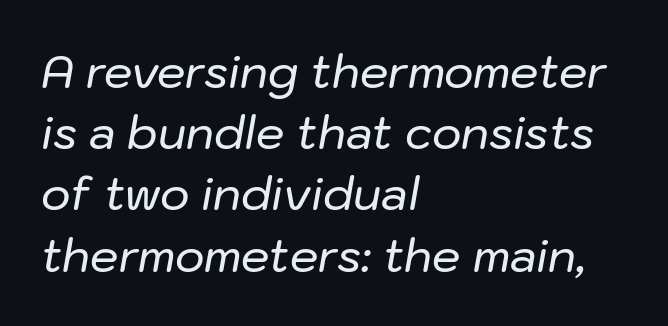
The passage shown has conventional tracking throughout. Would a proofreader flag this as italicized? Yes. The passage shown is typed in a proportional face where columns would drift. The glyphs are unaccompanied by any horizontal stroke below them.
